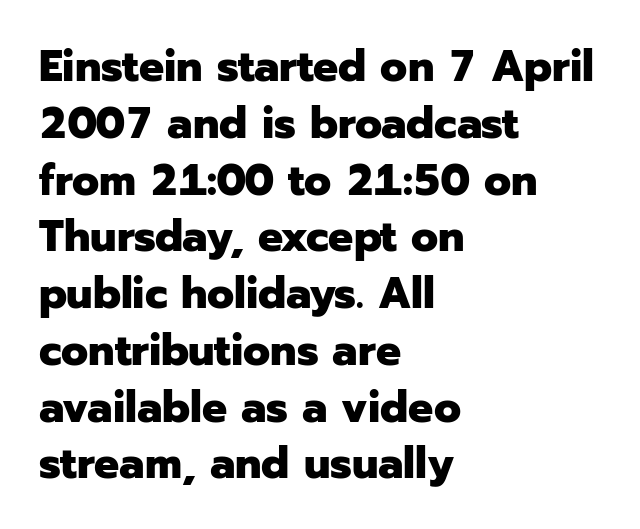
{"serif": "no", "italic": "no", "bold": "yes", "weight": "heavy", "width": "normal", "stroke_contrast": "low", "x_height": "medium", "monospaced": "no", "underline": "no", "align": "left", "line_spacing": "normal", "line_spacing_ratio": 1.29, "letter_spacing": "normal", "letter_spacing_em": 0.0, "glyph_px": 44}
